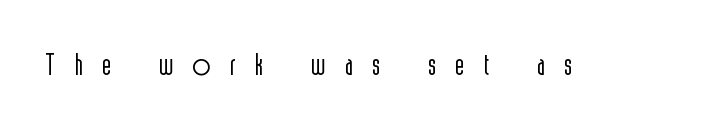
{"serif": "no", "italic": "no", "bold": "no", "weight": "light", "width": "condensed", "x_height": "medium", "monospaced": "no", "underline": "no", "letter_spacing": "wide", "letter_spacing_em": 0.43, "glyph_px": 46}
